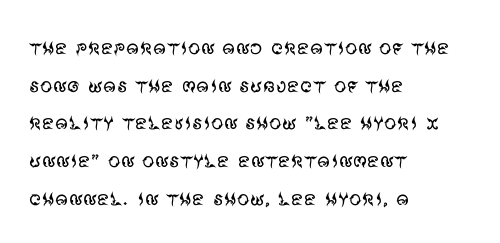
The image shows 25 px text type, upright; set left-aligned, normal line spacing (1.51x), normal letter spacing, not underlined.
